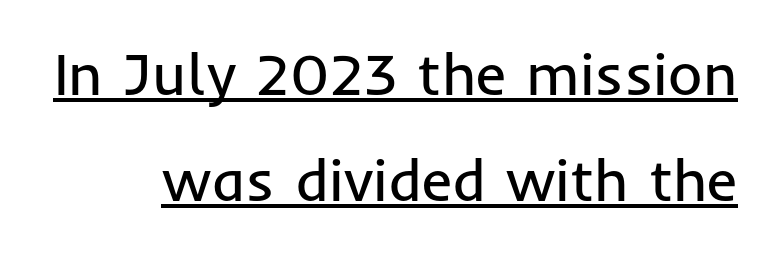
The font family rendered here belongs to the sans-serif group. The sample's only ornament is a line tracing under the words. Is there any slant? The stems are plumb. Think standard paragraph weight, or any step lighter than that. The type is set solid horizontally, with unmodified tracking. Here the designer chose a conventional face with non-uniform glyph widths.
